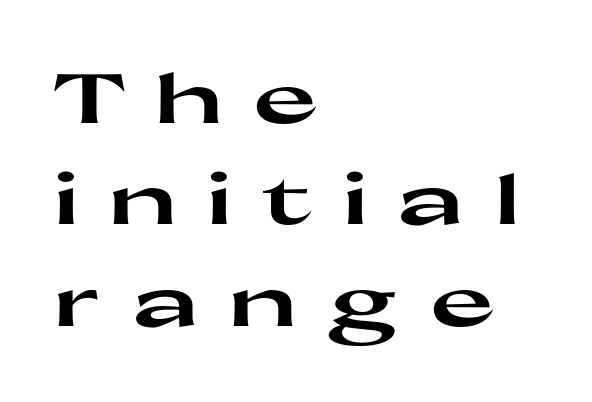
Q: Is the text bold? A: Yes.
Q: Is the text italic (slanted)? A: No, it is upright.
Q: Is the typeface a serif or a sans-serif typeface? A: Sans-serif.
Q: Is the text underlined? A: No.
Q: How is the paragraph aligned? A: Left-aligned.
Q: Is the spacing between letters normal or unusually wide? A: Unusually wide.
Q: Is the spacing between lines tight, normal or loose? A: Normal.
Q: Width (condensed, normal, or wide)? A: Wide.
Q: Stroke contrast? A: High.
Q: x-height? A: Medium.
Q: Monospaced? A: No.
